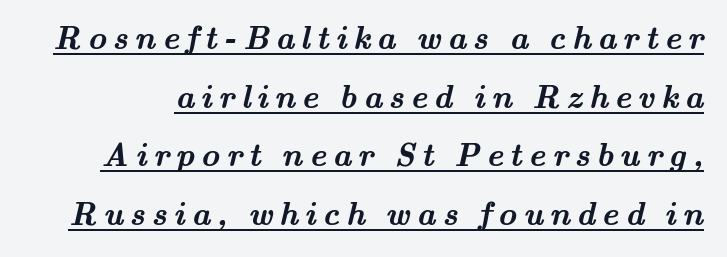
{"serif": "yes", "bold": "yes", "weight": "semibold", "width": "wide", "stroke_contrast": "medium", "x_height": "small", "monospaced": "no", "underline": "yes", "line_spacing_ratio": 1.83, "letter_spacing": "wide", "letter_spacing_em": 0.2, "glyph_px": 32}
